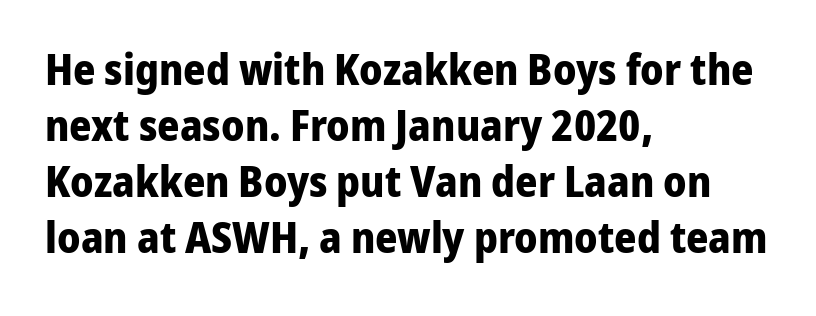
Nobody touched the tracking dial on this one. This is roman type, the default non-slanted kind. The vertical gap from one line to the next is medium. The passage is arranged the way most books set body copy — flush left. This sample has the flowing, uneven cadence of proportional lettering. What kind of face is this? One without serifs — a sans.
